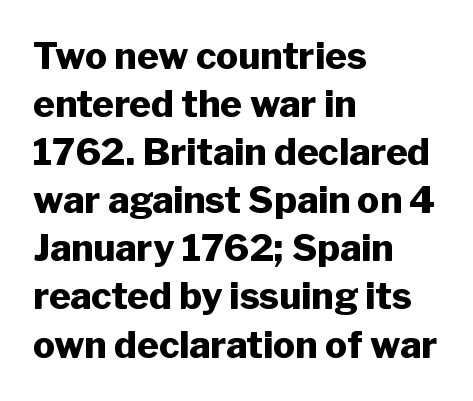
{"serif": "no", "italic": "no", "bold": "yes", "weight": "heavy", "width": "normal", "stroke_contrast": "low", "x_height": "medium", "monospaced": "no", "underline": "no", "align": "left", "line_spacing": "normal", "line_spacing_ratio": 1.3, "letter_spacing": "normal", "letter_spacing_em": 0.0, "glyph_px": 37}
